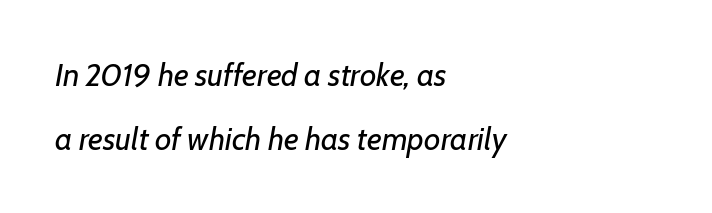
Q: Is the text bold? A: No.
Q: Is the text italic (slanted)? A: Yes, it leans right by about 7 degrees.
Q: Is the text underlined? A: No.
Q: How is the paragraph aligned? A: Left-aligned.
Q: Is the spacing between letters normal or unusually wide? A: Normal.
Q: Is the spacing between lines tight, normal or loose? A: Loose.
Q: Width (condensed, normal, or wide)? A: Normal.
Q: Stroke contrast? A: Low.
Q: x-height? A: Medium.
Q: Monospaced? A: No.
